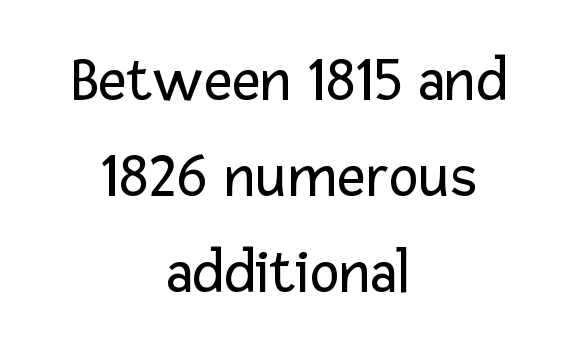
Is this a fixed-width face? No — the glyphs have proportional, varying widths. The foot of each line stays bare and open. The weight would be labelled regular, book, light, or lighter still. Are there feet on the stems? There aren't — it's a sans. A typesetter would mark this as roman, not italic.
